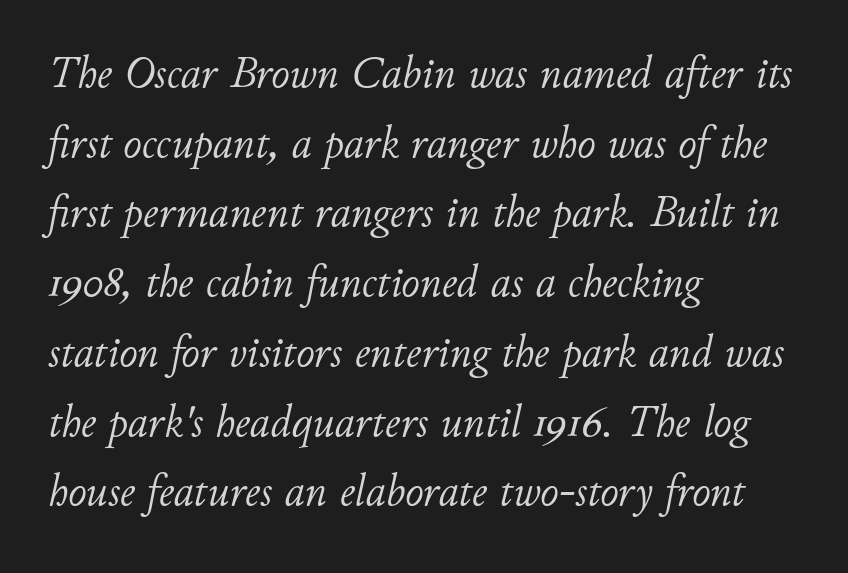
Leading matches the norm, producing a regular column. The passage shown is typed in a proportional face where columns would drift. Underline: absent. The cut favours lightness, reaching ordinary text weight at its darkest. Each word holds together tightly as a unit, with standard inter-letter gaps. Leftover space on each line is placed entirely after the last word.
